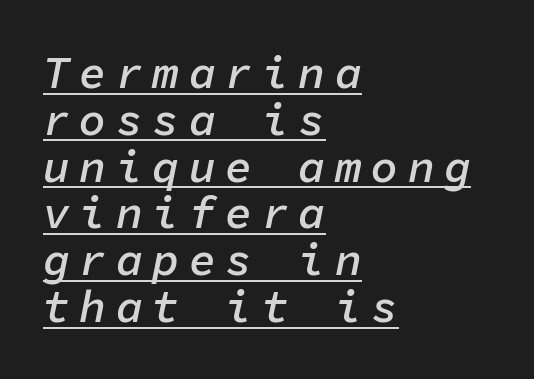
The leading is snug, giving the passage a crowded texture. The tracking jumps out immediately: characters are airy and widely separated. Fixed-width glyphs throughout — classic coding-font behaviour. This rendering uses left alignment, leaving the right contour irregular. Its strokes are somewhat broadened, the hallmark of semibold type.
